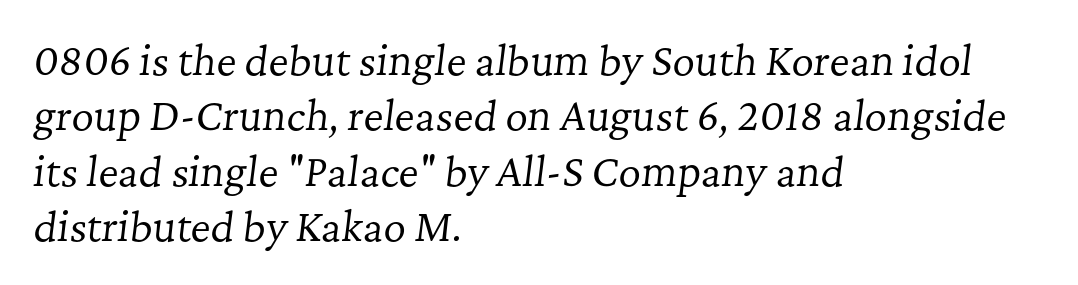
The image shows 39 px regular-weight serif type, italic (leaning right); set left-aligned, normal line spacing (1.42x), normal letter spacing, not underlined; low stroke contrast and a medium x-height.
